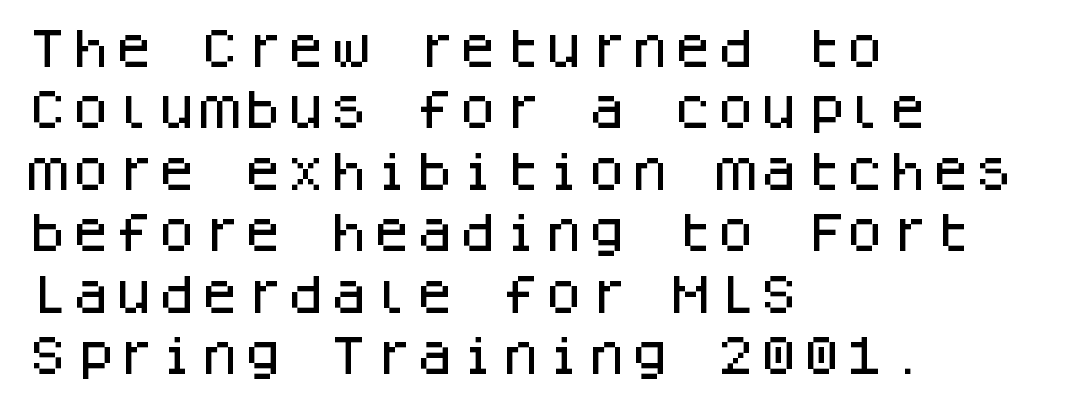
{"serif": "no", "italic": "no", "width": "normal", "stroke_contrast": "low", "x_height": "large", "monospaced": "yes", "underline": "no", "align": "left", "line_spacing": "normal", "line_spacing_ratio": 1.43, "letter_spacing": "normal", "letter_spacing_em": 0.0, "glyph_px": 43}
